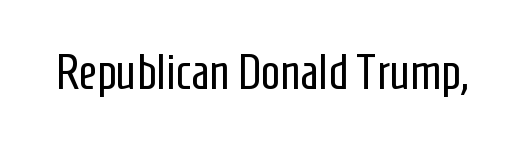
The image shows 50 px regular-weight, condensed sans-serif type, upright; set normal letter spacing, not underlined; low stroke contrast and a medium x-height.
